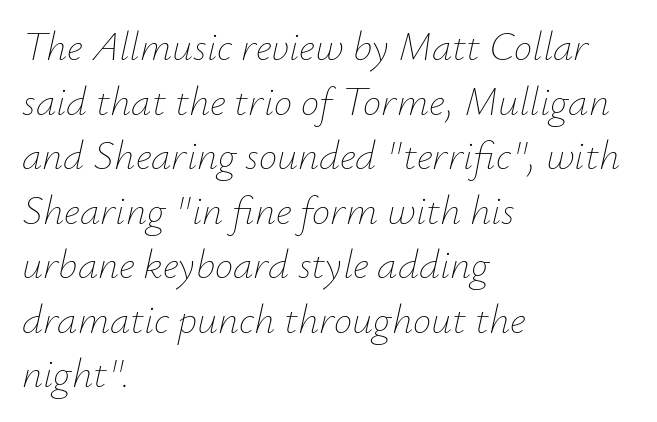
{"italic": "yes", "lean": "right", "slant_degrees": 12, "bold": "no", "weight": "thin", "width": "normal", "stroke_contrast": "low", "x_height": "small", "monospaced": "no", "underline": "no", "align": "left", "line_spacing": "normal", "line_spacing_ratio": 1.33, "letter_spacing": "normal", "letter_spacing_em": 0.0, "glyph_px": 41}
